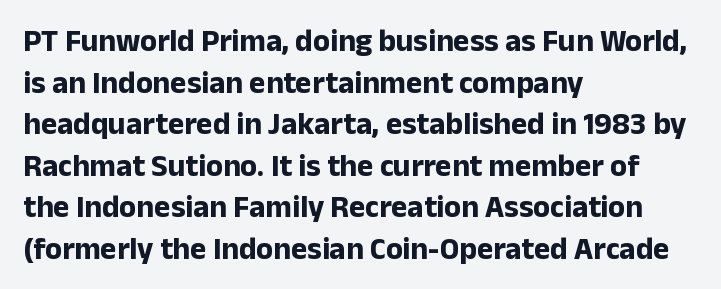
The image shows 31 px bold sans-serif type, upright; set left-aligned, normal line spacing (1.34x), normal letter spacing, not underlined; low stroke contrast and a medium x-height.
